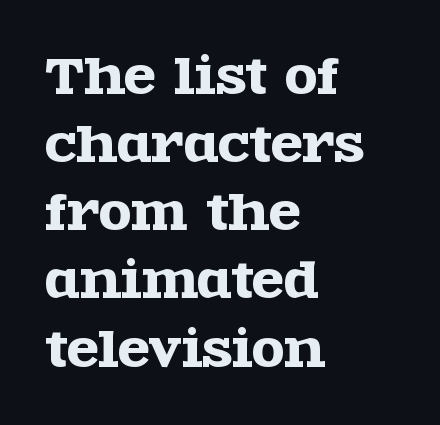
The typography opts for an upright posture over an oblique one. Default kerning and tracking; the words read as compact shapes. The area under the type is left untouched. Each letter's strokes conclude with small projecting serifs.
